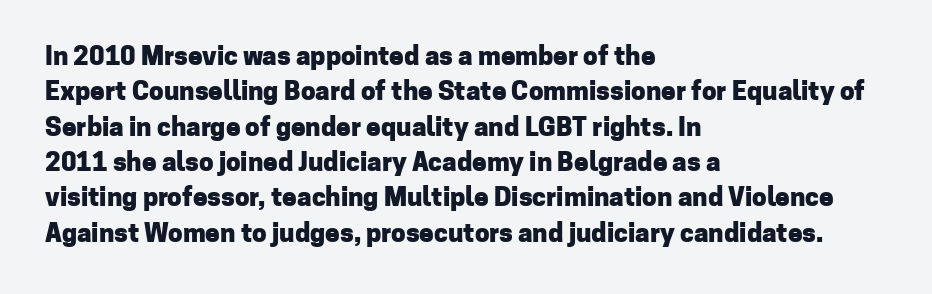
The image shows 26 px bold type, upright; set left-aligned, normal line spacing (1.36x), normal letter spacing, not underlined.
